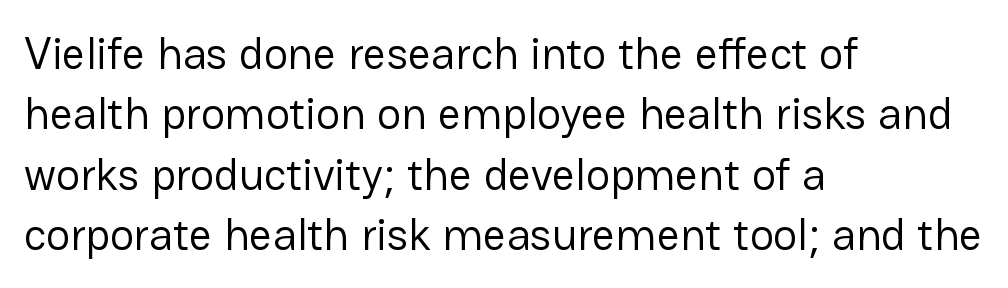
{"serif": "no", "italic": "no", "bold": "no", "weight": "regular", "width": "normal", "stroke_contrast": "low", "x_height": "medium", "monospaced": "no", "underline": "no", "align": "left", "line_spacing": "normal", "line_spacing_ratio": 1.34, "letter_spacing": "normal", "letter_spacing_em": 0.0, "glyph_px": 45}
